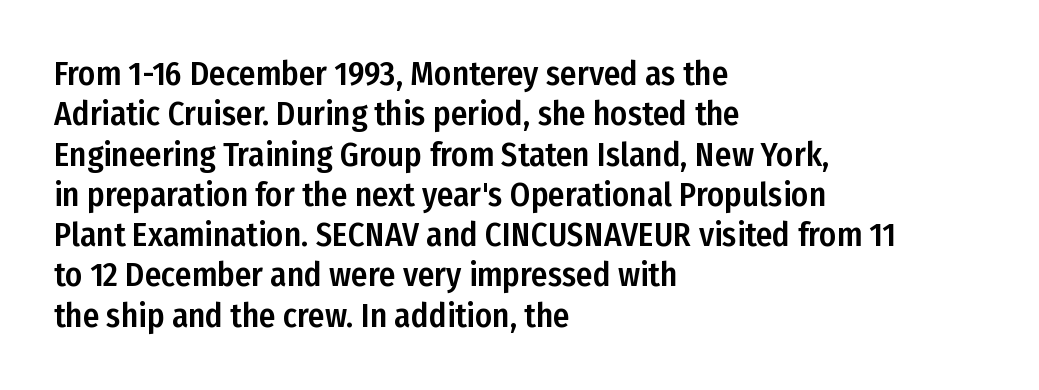
{"serif": "no", "italic": "no", "width": "condensed", "stroke_contrast": "low", "x_height": "medium", "monospaced": "no", "underline": "no", "align": "left", "line_spacing_ratio": 1.22, "letter_spacing": "normal", "letter_spacing_em": 0.0, "glyph_px": 33}
